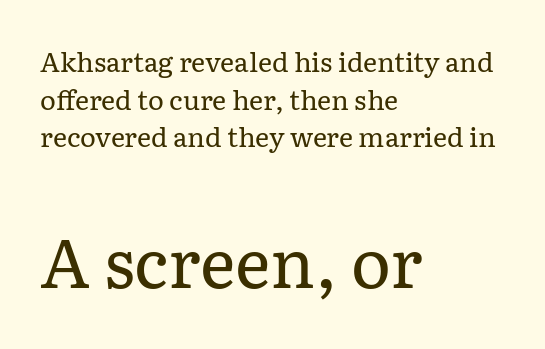
Q: Is the text bold? A: No.
Q: Is the text italic (slanted)? A: No, it is upright.
Q: Is the typeface a serif or a sans-serif typeface? A: Serif.
Q: Is the text underlined? A: No.
Q: How is the paragraph aligned? A: Left-aligned.
Q: Is the spacing between letters normal or unusually wide? A: Normal.
Q: Is the spacing between lines tight, normal or loose? A: Normal.
Q: Which block of text is set in a larger size, the first (top) or the second (bottom)? A: The second (bottom) one.
Q: Width (condensed, normal, or wide)? A: Normal.
Q: Stroke contrast? A: Low.
Q: x-height? A: Medium.
Q: Monospaced? A: No.
